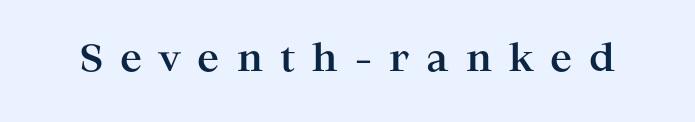
{"serif": "yes", "italic": "no", "bold": "yes", "weight": "bold", "width": "wide", "stroke_contrast": "high", "x_height": "medium", "monospaced": "no", "underline": "no", "letter_spacing": "wide", "letter_spacing_em": 0.46, "glyph_px": 37}
